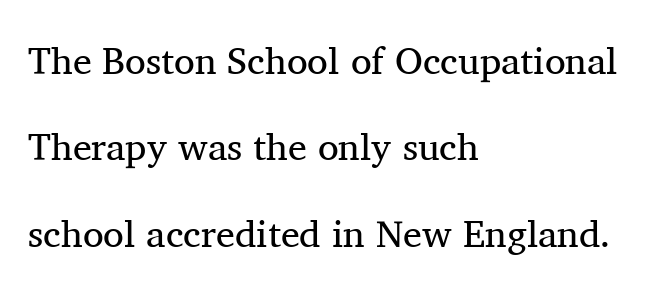
This is roman type, the default non-slanted kind. Weight: not bold — regular or lighter. The compositor pushed each line to the left boundary. The characters display serif detailing at their extremities. The lines are spread far apart with generous leading. The space directly below the letters is spotless.
